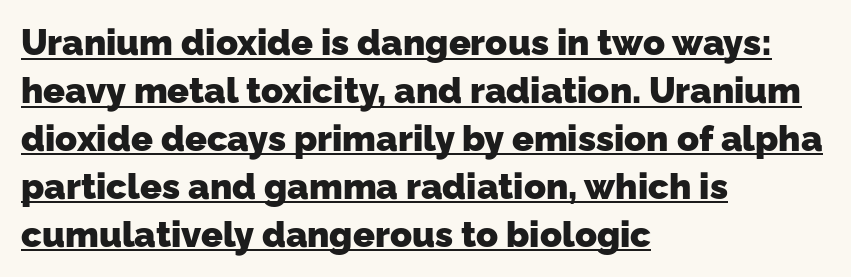
{"serif": "no", "bold": "yes", "weight": "heavy", "width": "normal", "stroke_contrast": "low", "x_height": "medium", "monospaced": "no", "underline": "yes", "align": "left", "line_spacing": "normal", "line_spacing_ratio": 1.33, "letter_spacing": "normal", "letter_spacing_em": 0.0, "glyph_px": 36}
